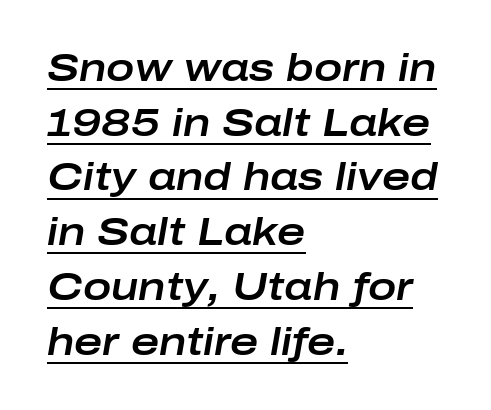
{"italic": "yes", "lean": "right", "slant_degrees": 10, "width": "wide", "stroke_contrast": "low", "x_height": "medium", "monospaced": "no", "underline": "yes", "align": "left", "line_spacing": "normal", "line_spacing_ratio": 1.44, "letter_spacing": "normal", "letter_spacing_em": 0.0, "glyph_px": 38}
